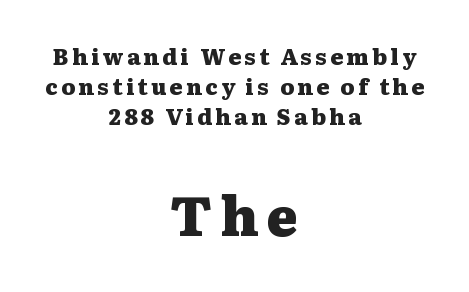
{"serif": "yes", "italic": "no", "bold": "yes", "weight": "heavy", "width": "wide", "stroke_contrast": "medium", "x_height": "medium", "monospaced": "no", "underline": "no", "align": "center", "line_spacing": "normal", "line_spacing_ratio": 1.36, "larger_block": "second", "size_ratio": 2.45, "glyph_px": 54}
